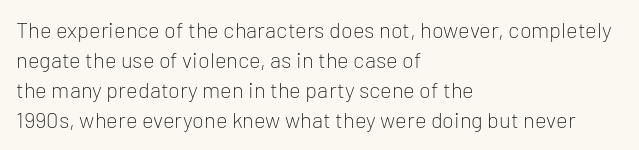
The image shows 22 px text type, upright; set left-aligned, normal line spacing (1.36x), normal letter spacing, not underlined.
